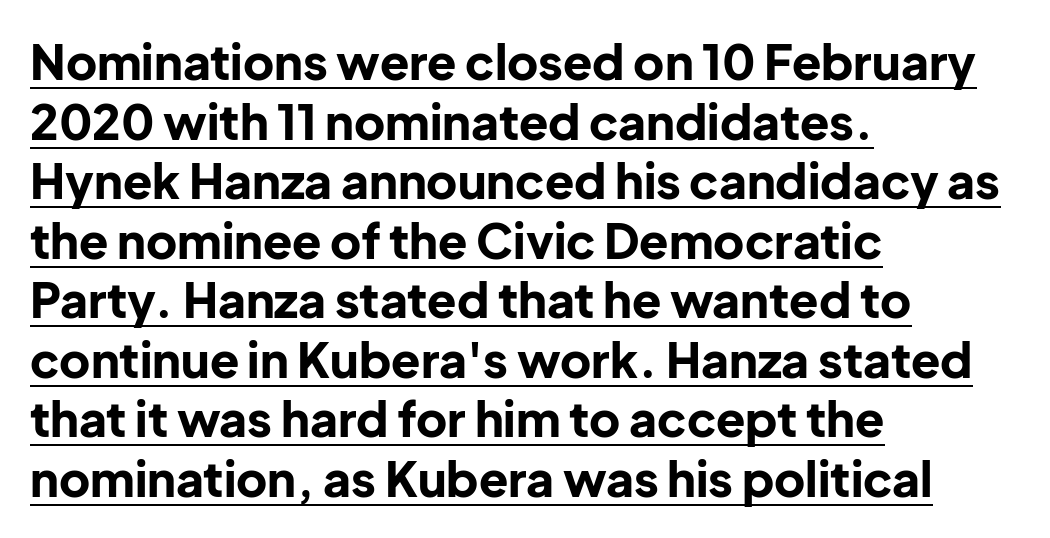
{"serif": "no", "italic": "no", "bold": "yes", "weight": "bold", "width": "normal", "stroke_contrast": "low", "x_height": "medium", "monospaced": "no", "underline": "yes", "align": "left", "line_spacing_ratio": 1.24, "letter_spacing": "normal", "letter_spacing_em": 0.0, "glyph_px": 48}
